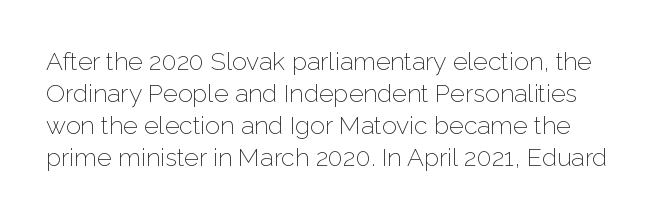
The weight tops out at a normal text grade. The horizontal fit of the characters is conventional and even. Underlining? Definitely not there. You can tell it's not italic because the verticals are truly vertical. The space between consecutive lines is moderate.
